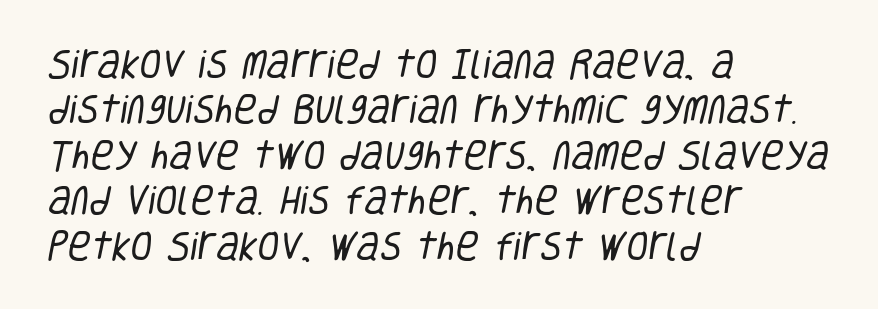
{"serif": "no", "bold": "no", "weight": "regular", "width": "condensed", "stroke_contrast": "low", "x_height": "large", "monospaced": "no", "underline": "no", "align": "left", "line_spacing": "normal", "line_spacing_ratio": 1.42, "letter_spacing": "normal", "letter_spacing_em": 0.0, "glyph_px": 32}
